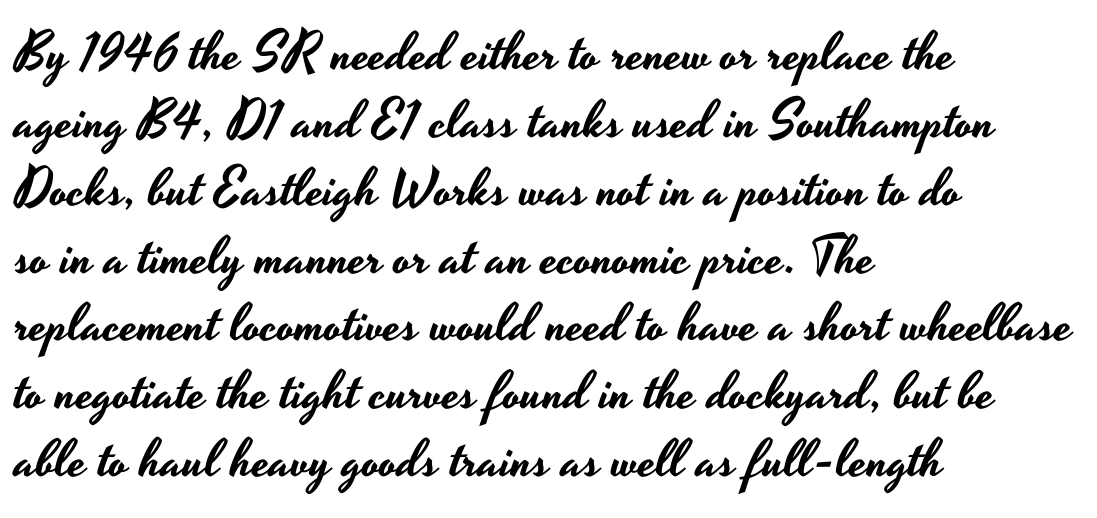
{"serif": "no", "width": "wide", "stroke_contrast": "low", "x_height": "small", "monospaced": "no", "underline": "no", "align": "left", "line_spacing": "normal", "line_spacing_ratio": 1.28, "letter_spacing": "normal", "letter_spacing_em": 0.0, "glyph_px": 53}
